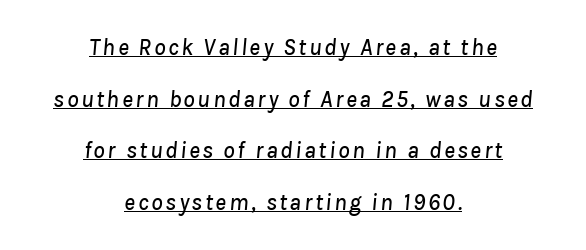
Q: Is the text italic (slanted)? A: Yes, it leans right by about 8 degrees.
Q: Is the text underlined? A: Yes.
Q: How is the paragraph aligned? A: Centered.
Q: Is the spacing between lines tight, normal or loose? A: Loose.
